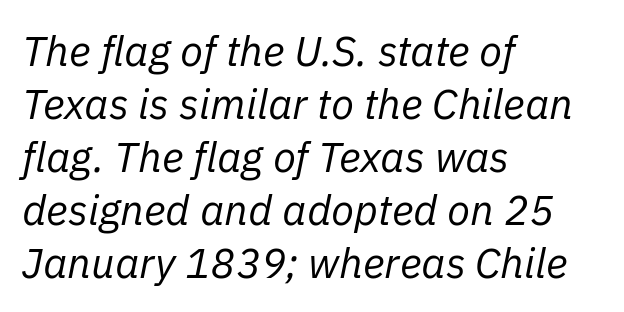
The image shows 42 px regular-weight type, italic (leaning right); set left-aligned, normal line spacing (1.26x), normal letter spacing, not underlined; low stroke contrast and a medium x-height.
